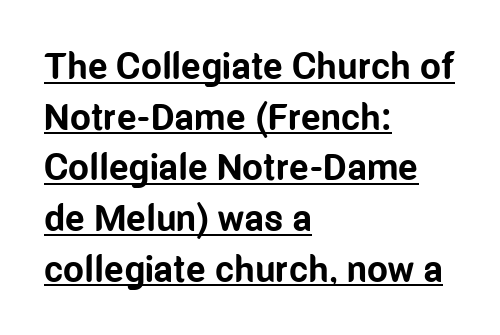
{"serif": "no", "italic": "no", "bold": "yes", "weight": "bold", "width": "condensed", "stroke_contrast": "low", "x_height": "medium", "monospaced": "no", "underline": "yes", "align": "left", "line_spacing": "normal", "line_spacing_ratio": 1.37, "letter_spacing": "normal", "letter_spacing_em": 0.0, "glyph_px": 37}
